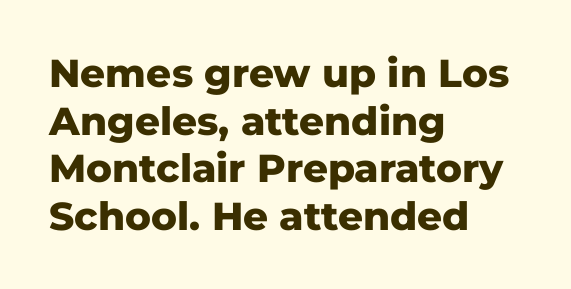
Q: Is the text bold? A: Yes.
Q: Is the text italic (slanted)? A: No, it is upright.
Q: Is the typeface a serif or a sans-serif typeface? A: Sans-serif.
Q: Is the text underlined? A: No.
Q: How is the paragraph aligned? A: Left-aligned.
Q: Is the spacing between letters normal or unusually wide? A: Normal.
Q: Width (condensed, normal, or wide)? A: Normal.
Q: Stroke contrast? A: Low.
Q: x-height? A: Medium.
Q: Monospaced? A: No.
